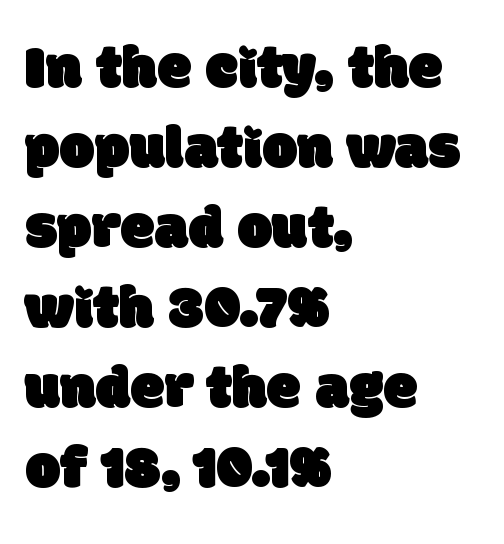
A clean baseline with only descenders dipping below it. A typesetter would label this face a sans. Looks like regular typesetting: each glyph gets only the width it needs. Left-aligned paragraph, ragged on the right.
